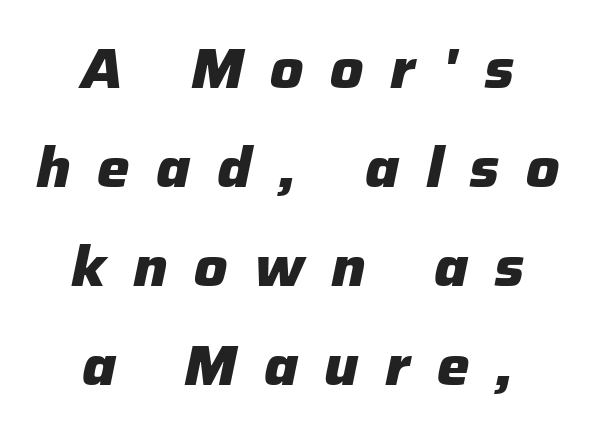
{"italic": "yes", "lean": "right", "slant_degrees": 12, "bold": "yes", "weight": "heavy", "width": "normal", "stroke_contrast": "low", "x_height": "medium", "monospaced": "no", "underline": "no", "align": "center", "line_spacing_ratio": 1.8, "letter_spacing": "wide", "letter_spacing_em": 0.48, "glyph_px": 55}
